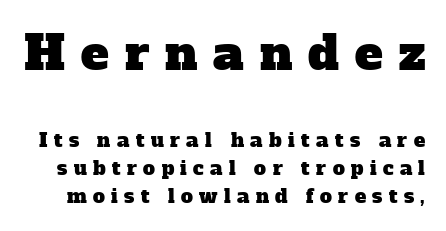
{"serif": "yes", "width": "normal", "stroke_contrast": "low", "x_height": "medium", "monospaced": "no", "underline": "no", "line_spacing": "normal", "line_spacing_ratio": 1.46, "letter_spacing": "wide", "letter_spacing_em": 0.34, "larger_block": "first", "size_ratio": 2.47, "glyph_px": 47}
